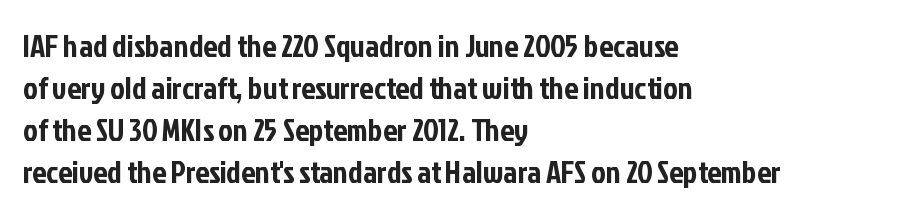
Q: Is the text italic (slanted)? A: No, it is upright.
Q: Is the typeface a serif or a sans-serif typeface? A: Sans-serif.
Q: Is the text underlined? A: No.
Q: How is the paragraph aligned? A: Left-aligned.
Q: Is the spacing between letters normal or unusually wide? A: Normal.
Q: Is the spacing between lines tight, normal or loose? A: Normal.
Q: Width (condensed, normal, or wide)? A: Condensed.
Q: Stroke contrast? A: Low.
Q: x-height? A: Medium.
Q: Monospaced? A: No.
